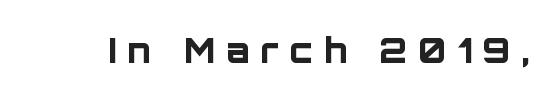
The image shows 34 px bold sans-serif type, upright; set unusually wide letter spacing (+0.32 em), not underlined; low stroke contrast and a large x-height.
